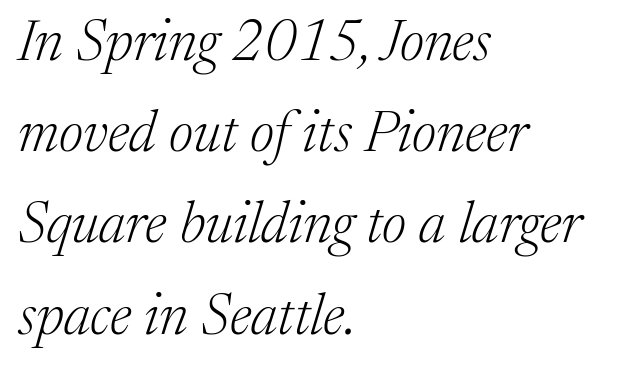
{"serif": "yes", "italic": "yes", "lean": "right", "slant_degrees": 17, "bold": "no", "weight": "light", "width": "normal", "stroke_contrast": "medium", "x_height": "medium", "monospaced": "no", "underline": "no", "align": "left", "line_spacing": "normal", "line_spacing_ratio": 1.6, "letter_spacing": "normal", "letter_spacing_em": 0.0, "glyph_px": 57}
